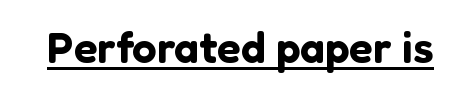
{"serif": "no", "italic": "no", "width": "normal", "stroke_contrast": "low", "x_height": "medium", "monospaced": "no", "underline": "yes", "letter_spacing": "normal", "letter_spacing_em": 0.0, "glyph_px": 44}
